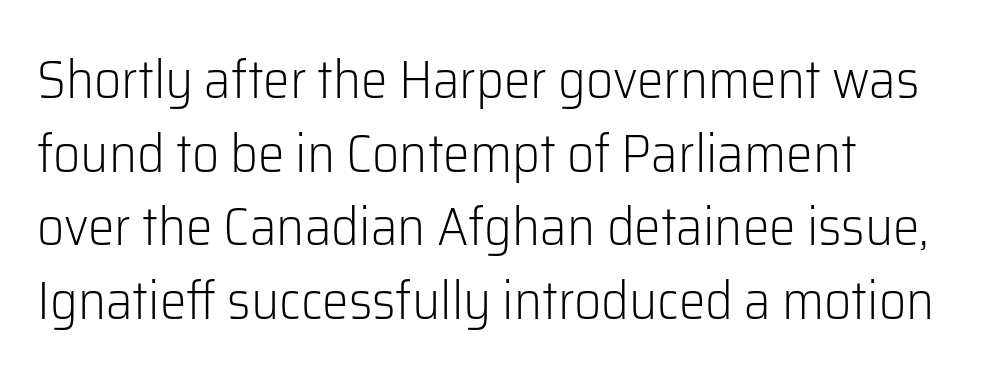
The image shows 53 px light sans-serif type, upright; set normal line spacing (1.39x), normal letter spacing, not underlined; low stroke contrast and a medium x-height.
